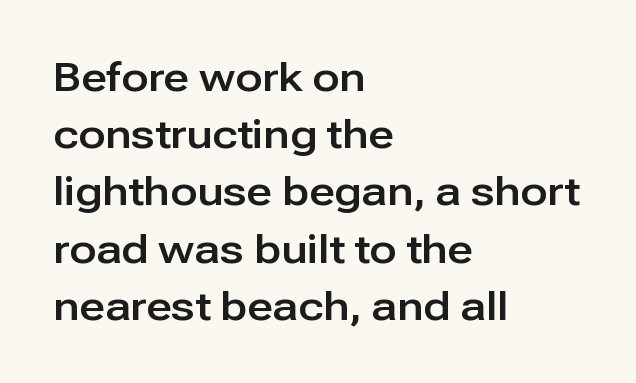
Q: Is the text italic (slanted)? A: No, it is upright.
Q: Is the typeface a serif or a sans-serif typeface? A: Sans-serif.
Q: Is the text underlined? A: No.
Q: How is the paragraph aligned? A: Left-aligned.
Q: Is the spacing between letters normal or unusually wide? A: Normal.
Q: Is the spacing between lines tight, normal or loose? A: Normal.
Q: Width (condensed, normal, or wide)? A: Normal.
Q: Stroke contrast? A: Low.
Q: x-height? A: Medium.
Q: Monospaced? A: No.
